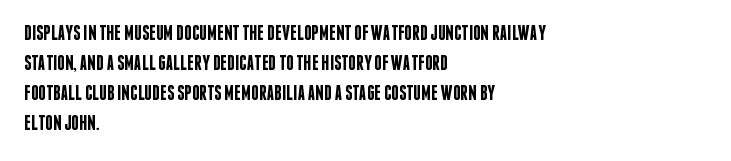
Q: Is the text bold? A: Semi-bold.
Q: Is the text italic (slanted)? A: No, it is upright.
Q: Is the text underlined? A: No.
Q: How is the paragraph aligned? A: Left-aligned.
Q: Is the spacing between letters normal or unusually wide? A: Normal.
Q: Is the spacing between lines tight, normal or loose? A: Normal.
